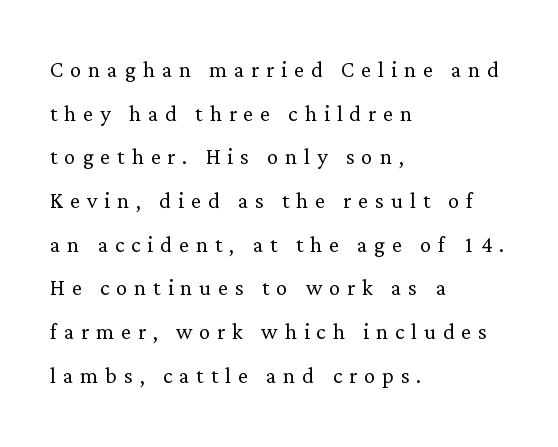
The line-height multiplier appears to be the usual default. Honestly, the letter spacing is so wide it's the main thing you notice. Character widths vary here, with narrow letters taking less room than wide ones. The typesetting does not lean heavy: it is not bold. The specimen reads as upright at a glance.
